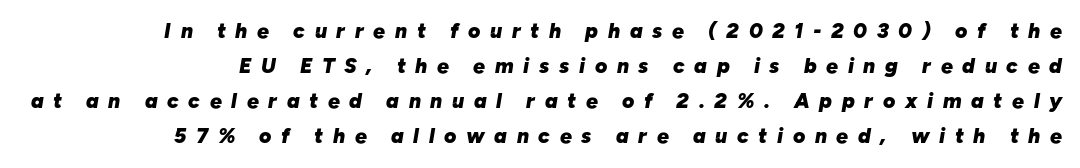
Q: Is the text bold? A: Yes.
Q: Is the text italic (slanted)? A: Yes, it leans right by about 10 degrees.
Q: Is the text underlined? A: No.
Q: Is the spacing between letters normal or unusually wide? A: Unusually wide.
Q: Is the spacing between lines tight, normal or loose? A: Normal.
